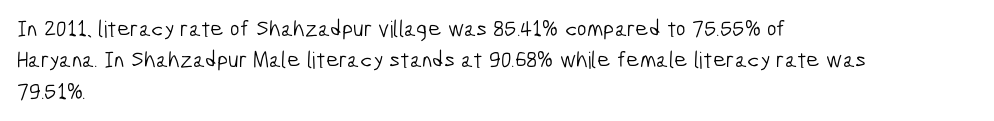
The line texture is even and compact thanks to regular tracking. The passage shown is not underscored anywhere. The typeface has the unassuming heft of standard copy or less. The rendering anchors every line to the left-hand side.
